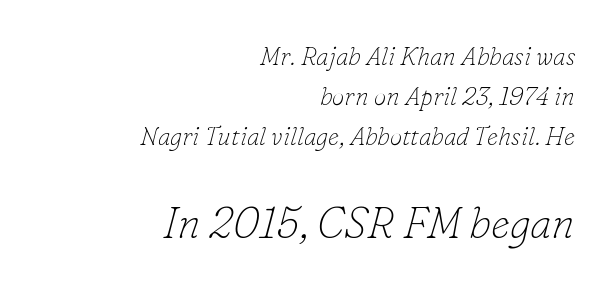
{"serif": "yes", "italic": "yes", "lean": "right", "slant_degrees": 16, "bold": "no", "weight": "thin", "width": "normal", "stroke_contrast": "low", "x_height": "small", "monospaced": "no", "underline": "no", "align": "right", "line_spacing": "normal", "line_spacing_ratio": 1.61, "letter_spacing": "normal", "letter_spacing_em": 0.0, "larger_block": "second", "size_ratio": 1.72, "glyph_px": 43}
